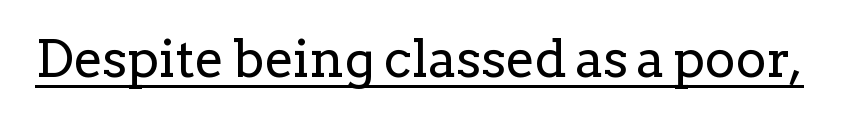
To sum up the face: it has serifs. Observe the ordinary spacing: letters are neighbours, not strangers. Rendered with straight, roman letterforms. Varying glyph widths throughout — classic text-font behaviour. Heft: none added — not bold.
